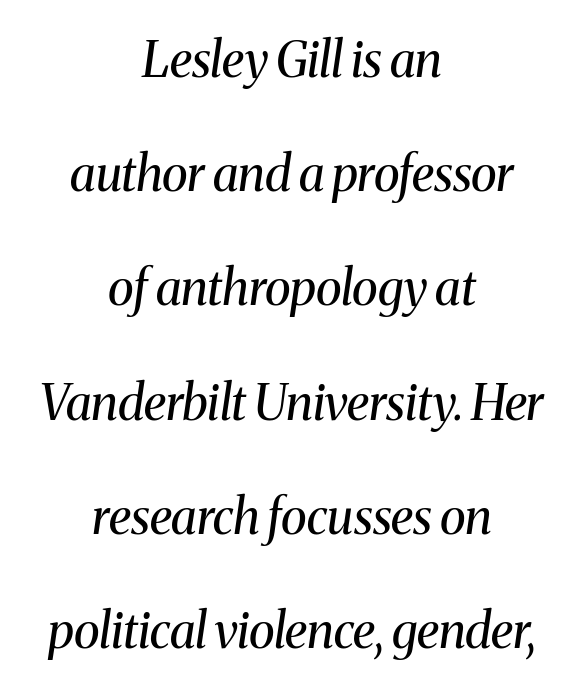
The image shows 49 px regular-weight serif type, italic (leaning right); set centered, loose line spacing (2.33x), normal letter spacing, not underlined; medium stroke contrast and a medium x-height.
